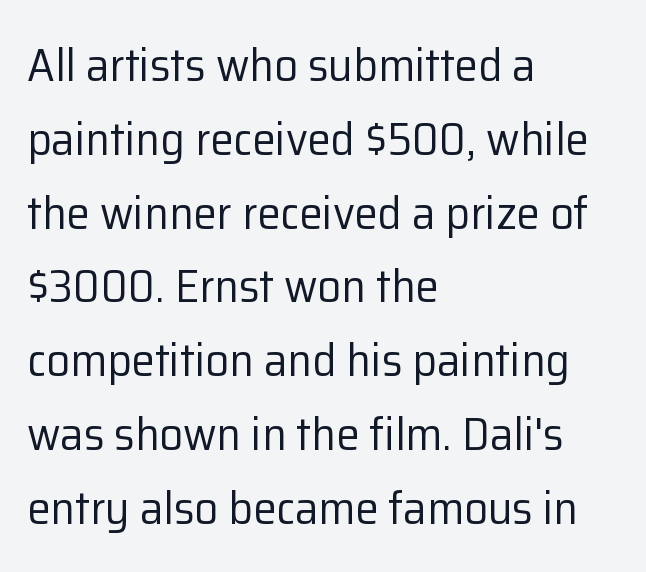
Varying glyph widths throughout — classic text-font behaviour. Nothing heavy about these letters — not bold at all. Teacher's note: observe the even left margin — that is flush-left alignment. The face used here is rendered with its standard letterfit. Does the lettering tilt? It doesn't — this is upright. Does the type have serifs? No, each stem ends abruptly.
